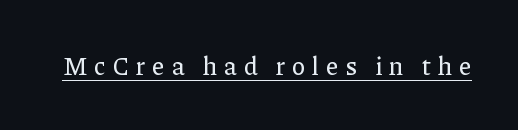
{"italic": "no", "underline": "yes", "letter_spacing": "wide", "letter_spacing_em": 0.28, "glyph_px": 25}
